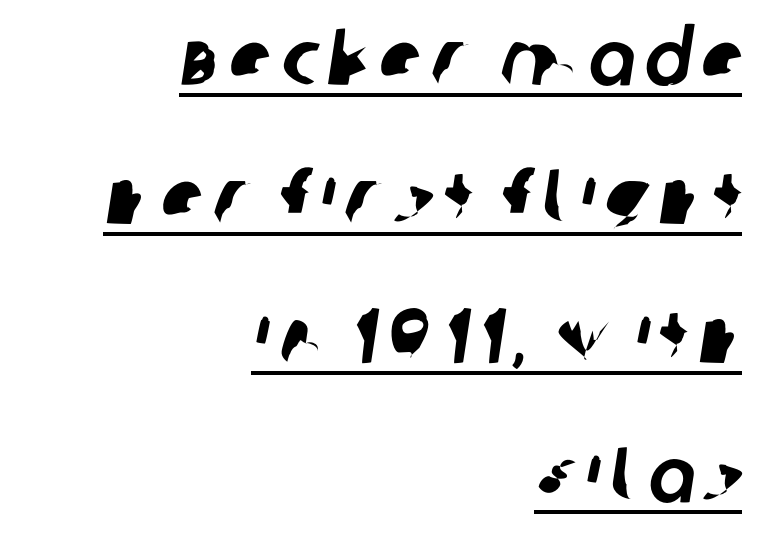
Q: Is the typeface a serif or a sans-serif typeface? A: Sans-serif.
Q: Is the text underlined? A: Yes.
Q: How is the paragraph aligned? A: Right-aligned.
Q: Width (condensed, normal, or wide)? A: Normal.
Q: Stroke contrast? A: Low.
Q: x-height? A: Large.
Q: Monospaced? A: No.
